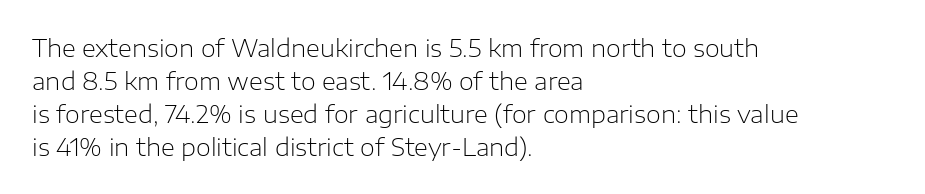
{"italic": "no", "bold": "no", "underline": "no", "align": "left", "line_spacing": "normal", "line_spacing_ratio": 1.37, "letter_spacing": "normal", "letter_spacing_em": 0.0, "glyph_px": 24}
